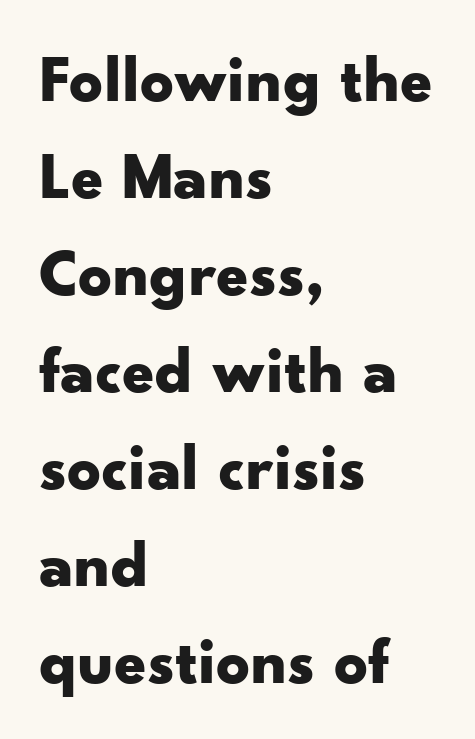
In terms of posture, this sample is upright. Where is the straight margin? On the left. Plain, unruled lines of type. Nothing unusual about the tracking: characters are spaced as the font intends.
